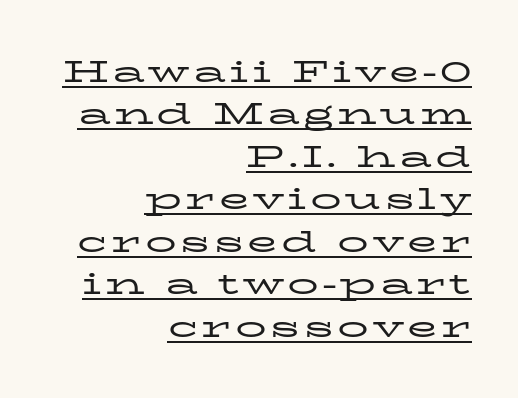
{"serif": "yes", "italic": "no", "bold": "no", "weight": "regular", "width": "wide", "stroke_contrast": "low", "x_height": "medium", "monospaced": "no", "underline": "yes", "align": "right", "line_spacing": "normal", "line_spacing_ratio": 1.37, "glyph_px": 31}
